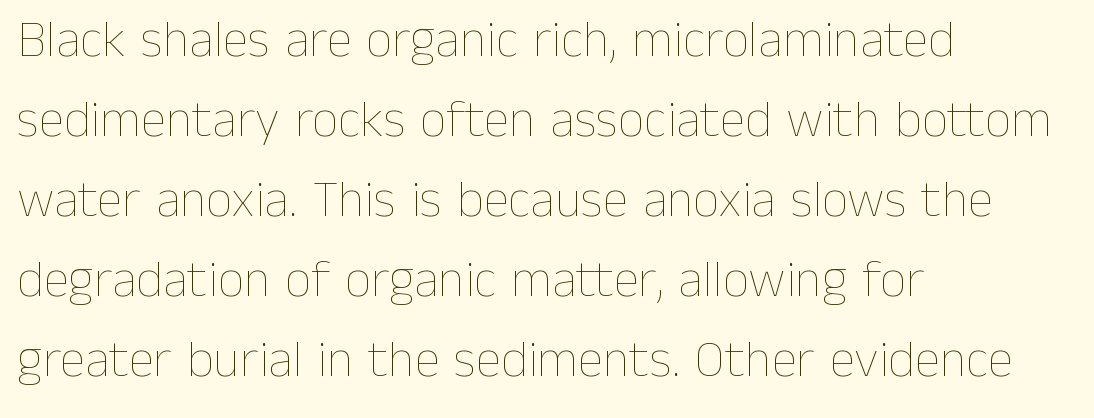
Vertical strokes here are truly vertical. Heaviness? Minimal to ordinary, like unemphasized prose. The line texture is even and compact thanks to regular tracking. Each line starts at the same left margin while the right side varies.
